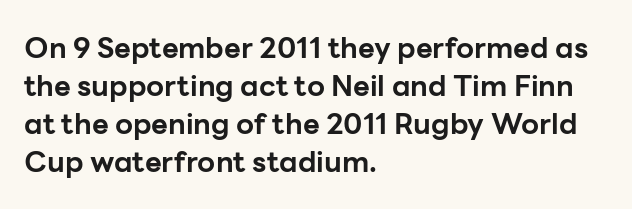
Alignment: flush left. Does extra space separate the letters? No, they use regular spacing. Varying glyph widths throughout — classic text-font behaviour. One glance says typical: line gaps are just what's usual. Descender tails drop into unmarked territory. It's the straight-up-and-down kind of type.
